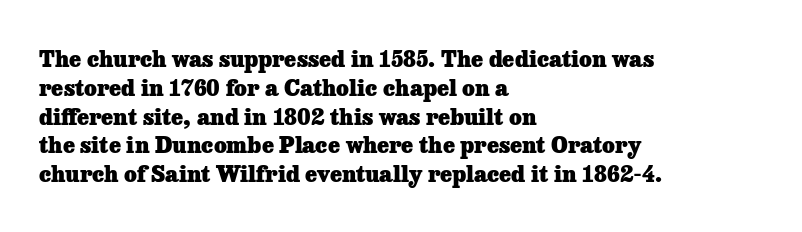
The image shows 22 px bold type, upright; set left-aligned, normal line spacing (1.31x), normal letter spacing, not underlined.
